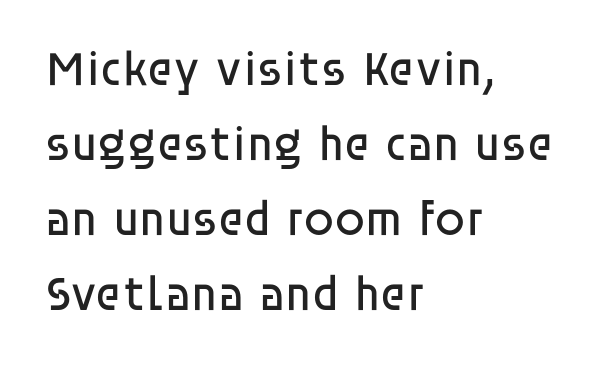
The image shows 49 px regular-weight sans-serif type, upright; set left-aligned, normal line spacing (1.53x), normal letter spacing, not underlined; low stroke contrast and a large x-height.
